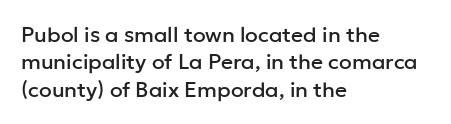
{"italic": "no", "underline": "no", "align": "left", "line_spacing": "normal", "line_spacing_ratio": 1.3, "letter_spacing": "normal", "letter_spacing_em": 0.0, "glyph_px": 21}
